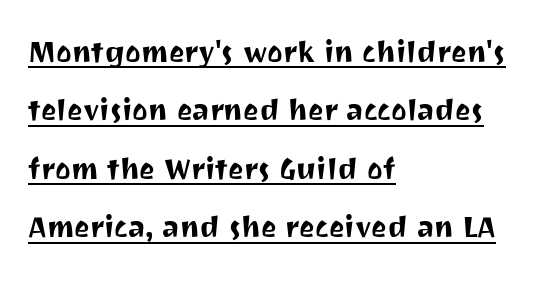
The lettering holds an erect, upright posture throughout. A typesetter would call this proportional, since set widths differ per character. Nobody touched the tracking dial on this one. Examine the stroke ends and you'll find no serifs.
